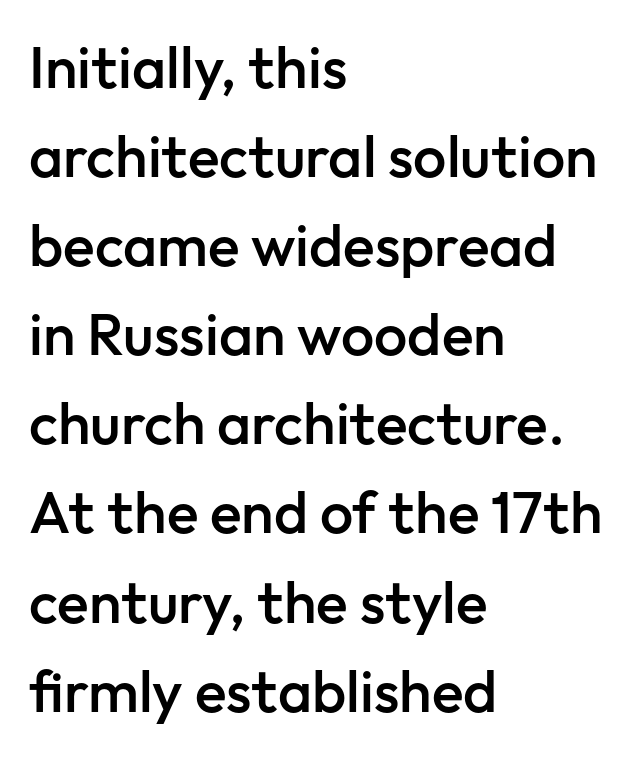
Q: Is the text bold? A: Semi-bold.
Q: Is the text italic (slanted)? A: No, it is upright.
Q: Is the typeface a serif or a sans-serif typeface? A: Sans-serif.
Q: Is the text underlined? A: No.
Q: How is the paragraph aligned? A: Left-aligned.
Q: Is the spacing between letters normal or unusually wide? A: Normal.
Q: Is the spacing between lines tight, normal or loose? A: Normal.
Q: Width (condensed, normal, or wide)? A: Normal.
Q: Stroke contrast? A: Low.
Q: x-height? A: Medium.
Q: Monospaced? A: No.
